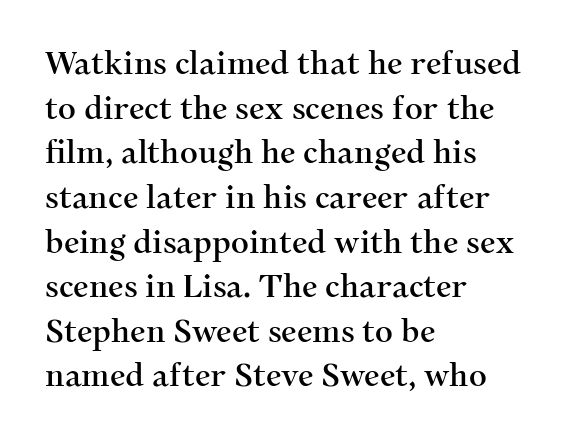
{"serif": "yes", "italic": "no", "width": "normal", "stroke_contrast": "medium", "x_height": "medium", "monospaced": "no", "underline": "no", "align": "left", "line_spacing": "normal", "line_spacing_ratio": 1.44, "letter_spacing": "normal", "letter_spacing_em": 0.0, "glyph_px": 31}
